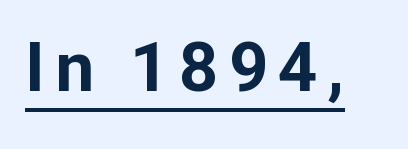
Q: Is the text bold? A: Yes.
Q: Is the text italic (slanted)? A: No, it is upright.
Q: Is the typeface a serif or a sans-serif typeface? A: Sans-serif.
Q: Is the text underlined? A: Yes.
Q: Width (condensed, normal, or wide)? A: Normal.
Q: Stroke contrast? A: Low.
Q: x-height? A: Medium.
Q: Monospaced? A: No.
